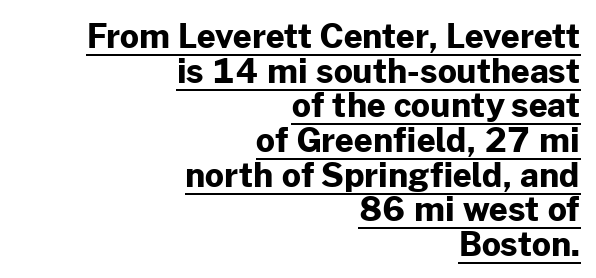
The image shows 33 px bold sans-serif type, upright; set right-aligned, tight line spacing (1.05x), normal letter spacing, underlined; low stroke contrast and a medium x-height.
